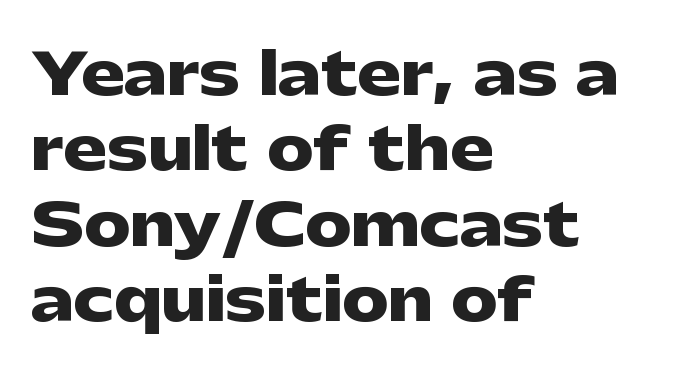
The image shows 58 px heavy, wide sans-serif type, upright; set left-aligned, normal line spacing (1.3x), normal letter spacing, not underlined; low stroke contrast and a medium x-height.
